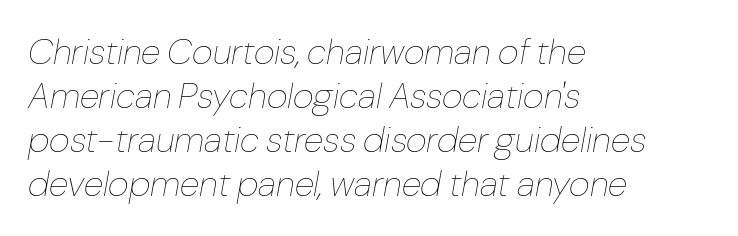
The image shows 36 px thin type, italic (leaning right); set left-aligned, line spacing 1.22x, normal letter spacing, not underlined; low stroke contrast and a medium x-height.
